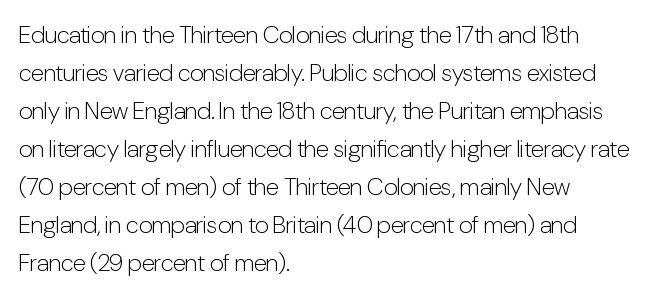
Q: Is the text bold? A: No.
Q: Is the text italic (slanted)? A: No, it is upright.
Q: Is the text underlined? A: No.
Q: How is the paragraph aligned? A: Left-aligned.
Q: Is the spacing between letters normal or unusually wide? A: Normal.
Q: Is the spacing between lines tight, normal or loose? A: Normal.
